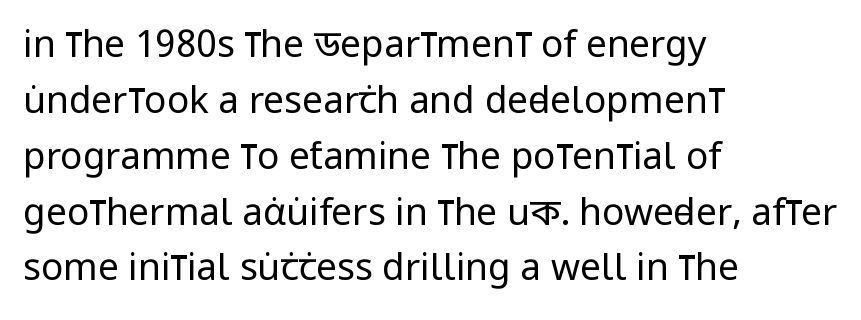
Posture: straight, roman, zero tilt. The words here are not underlined. Is this a fixed-width face? No — the glyphs have proportional, varying widths. These lines are composed in type without serifs.
